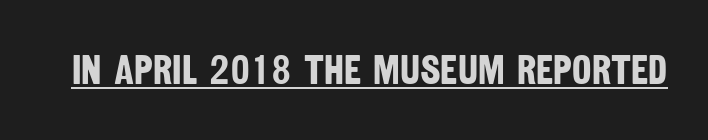
The image shows 41 px bold, condensed sans-serif type; set normal letter spacing, underlined; low stroke contrast and a large x-height.
